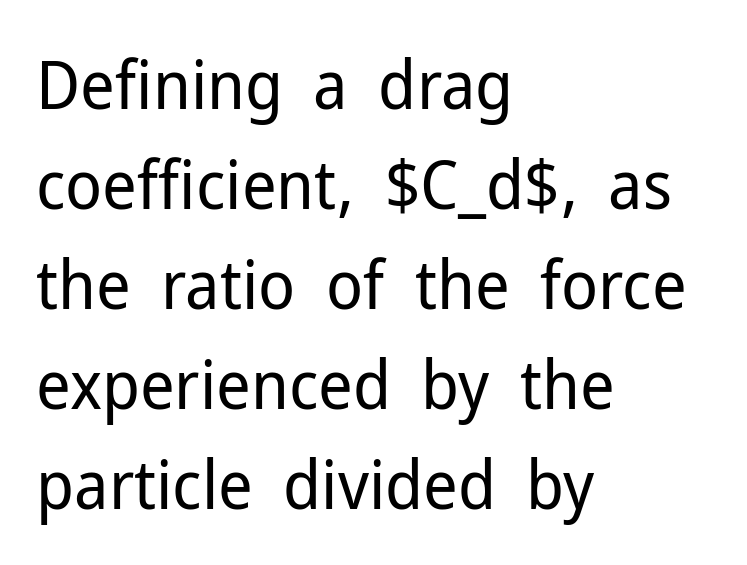
The image shows 68 px regular-weight sans-serif type, upright; set left-aligned, normal line spacing (1.47x), normal letter spacing, not underlined; low stroke contrast and a medium x-height.
